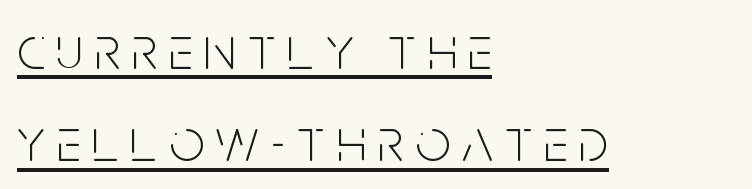
The image shows 61 px light, condensed sans-serif type, upright; set left-aligned, normal line spacing (1.51x), underlined; low stroke contrast and a large x-height.
